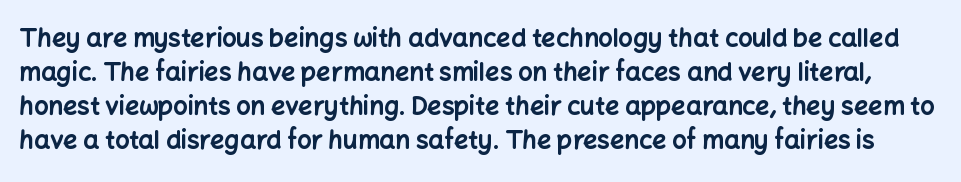
{"italic": "no", "bold": "yes", "underline": "no", "line_spacing": "normal", "line_spacing_ratio": 1.36, "letter_spacing": "normal", "letter_spacing_em": 0.0, "glyph_px": 25}
